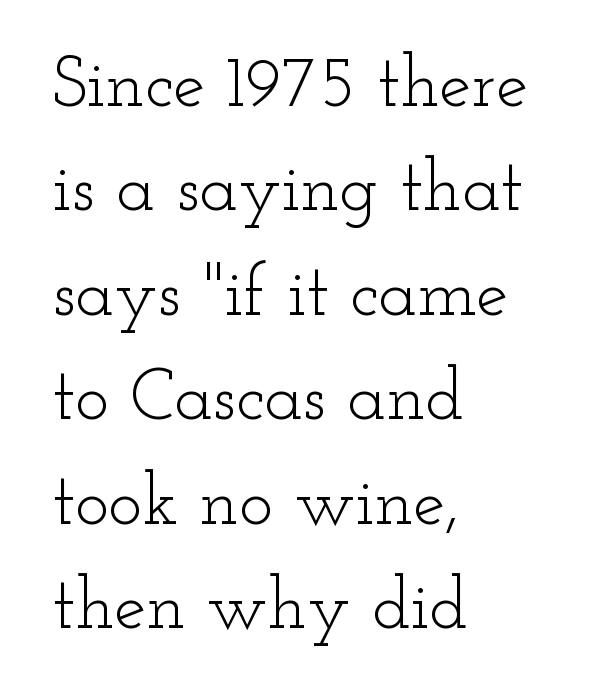
You can tell from the footed stems that serif type was used. Tracking here is standard; glyphs follow each other at the usual distance. Ordinary non-slanted type is in use. Successive baselines arrive at the customary interval. Weight: regular or lighter.
